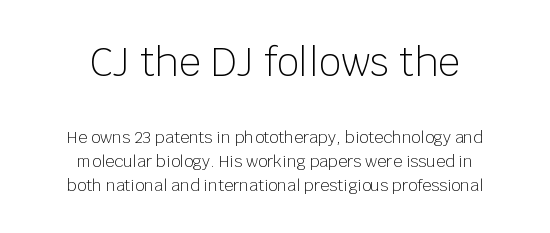
{"serif": "no", "italic": "no", "bold": "no", "weight": "light", "width": "normal", "stroke_contrast": "low", "x_height": "large", "monospaced": "no", "underline": "no", "align": "center", "line_spacing": "normal", "line_spacing_ratio": 1.51, "letter_spacing": "normal", "letter_spacing_em": 0.0, "larger_block": "first", "size_ratio": 2.44, "glyph_px": 39}
